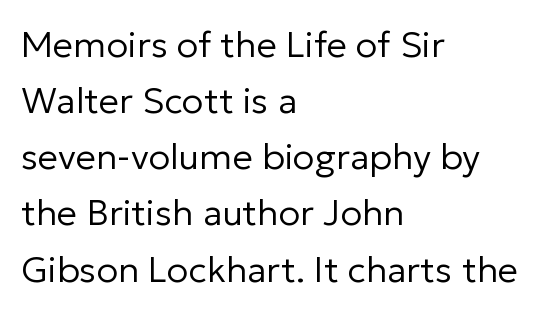
Q: Is the text bold? A: No.
Q: Is the text italic (slanted)? A: No, it is upright.
Q: Is the typeface a serif or a sans-serif typeface? A: Sans-serif.
Q: Is the text underlined? A: No.
Q: How is the paragraph aligned? A: Left-aligned.
Q: Is the spacing between letters normal or unusually wide? A: Normal.
Q: Is the spacing between lines tight, normal or loose? A: Normal.
Q: Width (condensed, normal, or wide)? A: Normal.
Q: Stroke contrast? A: Low.
Q: x-height? A: Medium.
Q: Monospaced? A: No.
